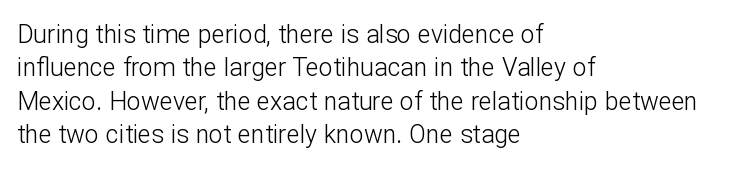
Q: Is the text bold? A: No.
Q: Is the text italic (slanted)? A: No, it is upright.
Q: Is the text underlined? A: No.
Q: How is the paragraph aligned? A: Left-aligned.
Q: Is the spacing between letters normal or unusually wide? A: Normal.
Q: Is the spacing between lines tight, normal or loose? A: Normal.
